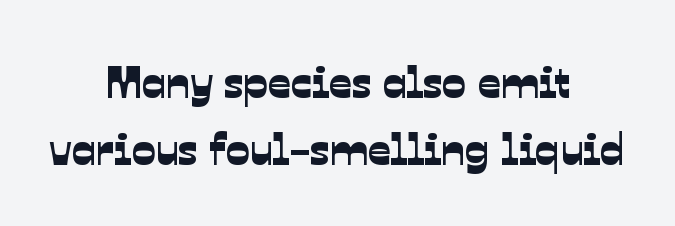
These lines are centered, leaving both edges ragged. The rendering uses a moderate line-height, typical for paragraphs. Glance below the letters and you will spot only blank space. Note the varied advance widths — an 'i' is clearly narrower than an 'm'.
